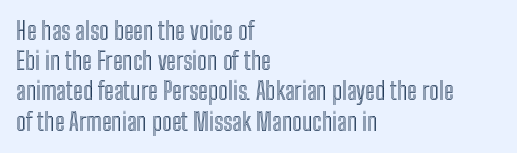
Q: Is the text italic (slanted)? A: No, it is upright.
Q: Is the text underlined? A: No.
Q: How is the paragraph aligned? A: Left-aligned.
Q: Is the spacing between letters normal or unusually wide? A: Normal.
Q: Is the spacing between lines tight, normal or loose? A: Normal.
